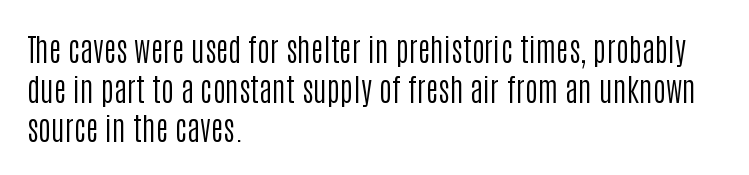
Q: Is the text bold? A: No.
Q: Is the text italic (slanted)? A: No, it is upright.
Q: Is the typeface a serif or a sans-serif typeface? A: Sans-serif.
Q: Is the text underlined? A: No.
Q: How is the paragraph aligned? A: Left-aligned.
Q: Is the spacing between letters normal or unusually wide? A: Normal.
Q: Is the spacing between lines tight, normal or loose? A: Normal.
Q: Width (condensed, normal, or wide)? A: Condensed.
Q: Stroke contrast? A: Low.
Q: x-height? A: Large.
Q: Monospaced? A: No.
